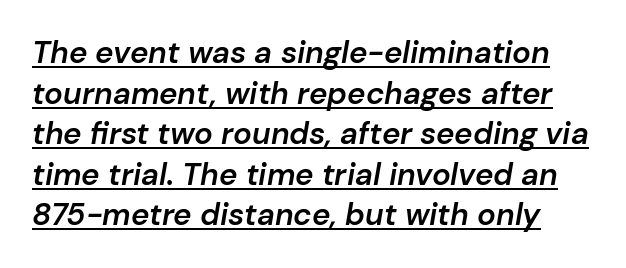
Q: Is the text bold? A: Semi-bold.
Q: Is the text italic (slanted)? A: Yes, it leans right by about 10 degrees.
Q: Is the text underlined? A: Yes.
Q: Is the spacing between letters normal or unusually wide? A: Normal.
Q: Is the spacing between lines tight, normal or loose? A: Normal.
Q: Width (condensed, normal, or wide)? A: Normal.
Q: Stroke contrast? A: Low.
Q: x-height? A: Medium.
Q: Monospaced? A: No.
